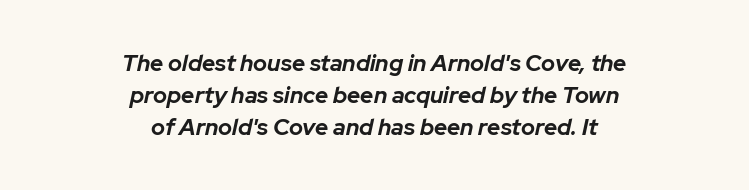
Q: Is the text bold? A: Yes.
Q: Is the text italic (slanted)? A: Yes, it leans right by about 12 degrees.
Q: Is the text underlined? A: No.
Q: How is the paragraph aligned? A: Centered.
Q: Is the spacing between letters normal or unusually wide? A: Normal.
Q: Is the spacing between lines tight, normal or loose? A: Normal.
